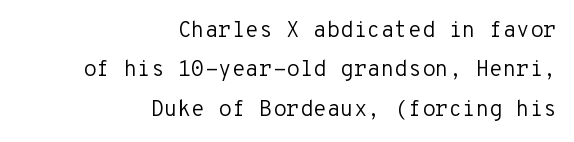
In terms of letterspacing, this is plain default setting. Type without underlining. The letters stand upright; this is a roman face. The paragraph shown leans on its right margin.
